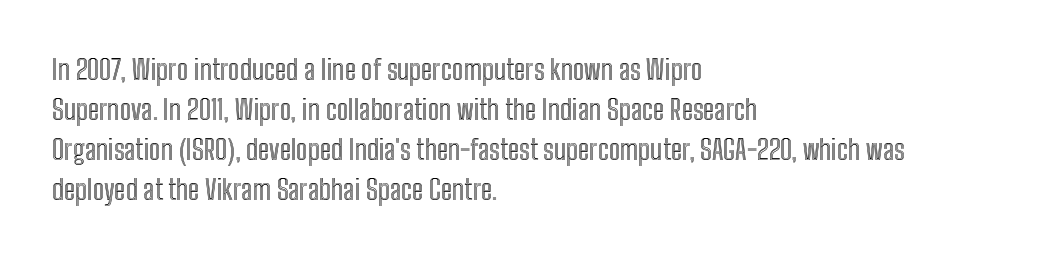
{"italic": "no", "width": "condensed", "x_height": "medium", "monospaced": "no", "underline": "no", "align": "left", "line_spacing": "normal", "line_spacing_ratio": 1.43, "letter_spacing": "normal", "letter_spacing_em": 0.0, "glyph_px": 28}
